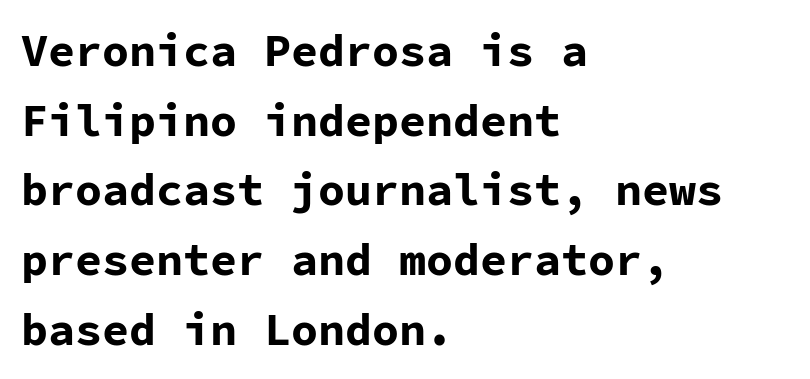
{"serif": "no", "italic": "no", "bold": "yes", "weight": "bold", "width": "normal", "stroke_contrast": "low", "x_height": "medium", "monospaced": "yes", "underline": "no", "align": "left", "line_spacing": "normal", "line_spacing_ratio": 1.55, "letter_spacing": "normal", "letter_spacing_em": 0.0, "glyph_px": 45}
